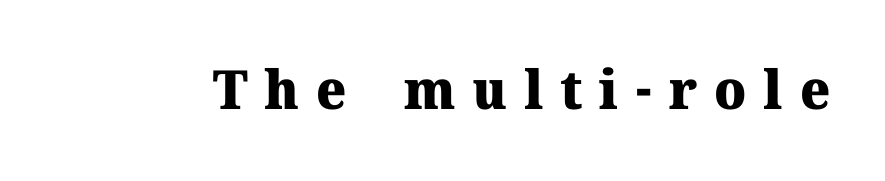
{"serif": "yes", "italic": "no", "bold": "yes", "weight": "heavy", "width": "normal", "stroke_contrast": "medium", "x_height": "medium", "monospaced": "no", "underline": "no", "letter_spacing": "wide", "letter_spacing_em": 0.31, "glyph_px": 54}
